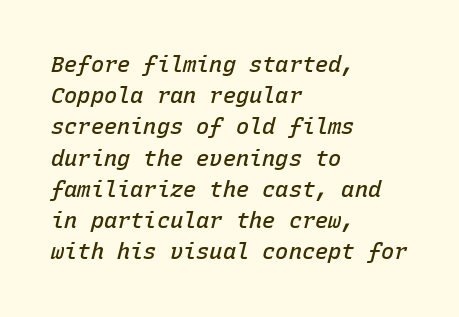
Italic? Definitely — the glyphs are oblique. Bold? Not quite — semibold, heavier than regular but stopping short. The strip under each line holds only bare page. Visually the block forms a straight wall on the left and a jagged coastline on the right. Notice how descenders clear the ascenders below comfortably — that's standard leading.
